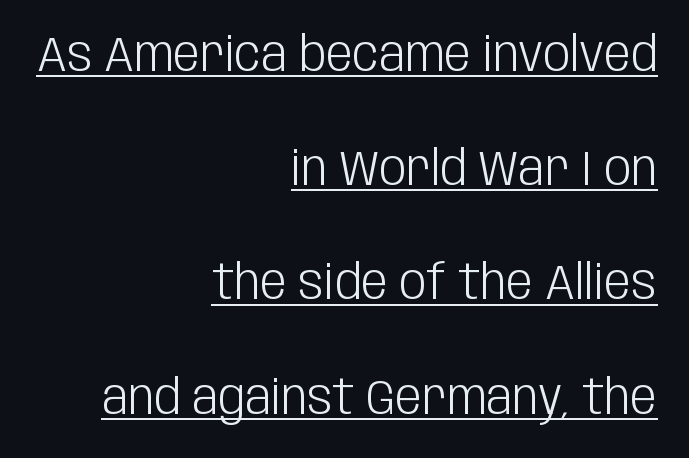
The typeface has the unassuming heft of standard copy or less. The letters carry no serifs — their stems end cleanly without finishing strokes. Is the letter spacing exaggerated? No — it looks like the ordinary default. The vertical gap from one line to the next is large.
